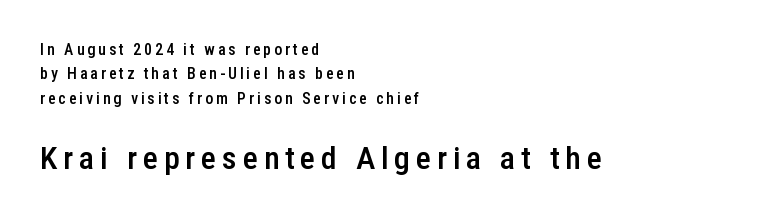
Q: Is the text bold? A: Semi-bold.
Q: Is the text italic (slanted)? A: No, it is upright.
Q: Is the typeface a serif or a sans-serif typeface? A: Sans-serif.
Q: Is the text underlined? A: No.
Q: How is the paragraph aligned? A: Left-aligned.
Q: Is the spacing between lines tight, normal or loose? A: Normal.
Q: Which block of text is set in a larger size, the first (top) or the second (bottom)? A: The second (bottom) one.
Q: Width (condensed, normal, or wide)? A: Condensed.
Q: Stroke contrast? A: Low.
Q: x-height? A: Medium.
Q: Monospaced? A: No.
